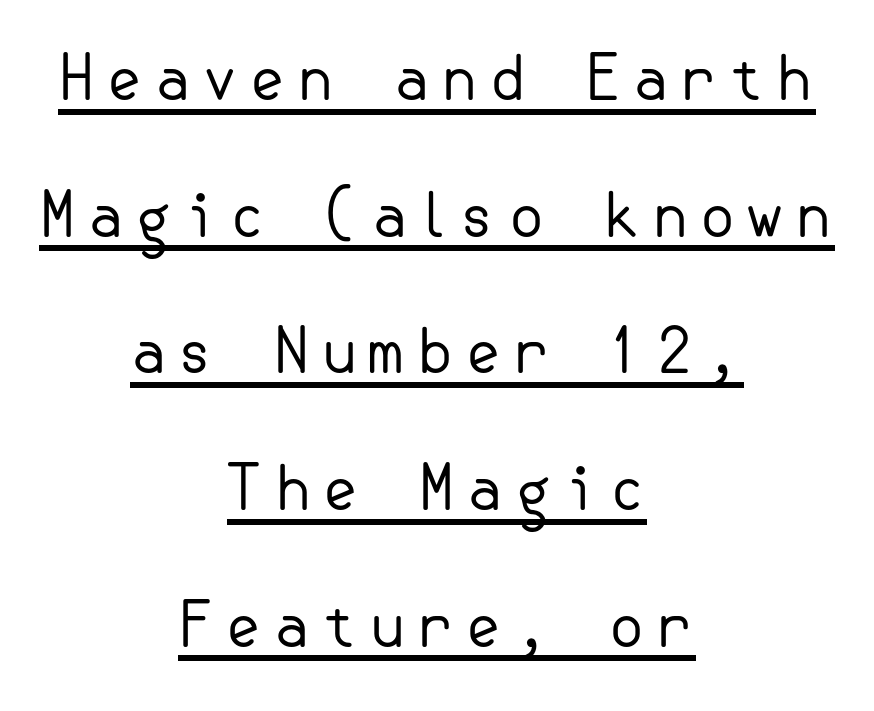
{"serif": "no", "italic": "no", "bold": "no", "weight": "regular", "width": "normal", "stroke_contrast": "low", "x_height": "small", "underline": "yes", "align": "center", "line_spacing": "loose", "line_spacing_ratio": 2.24, "glyph_px": 61}
